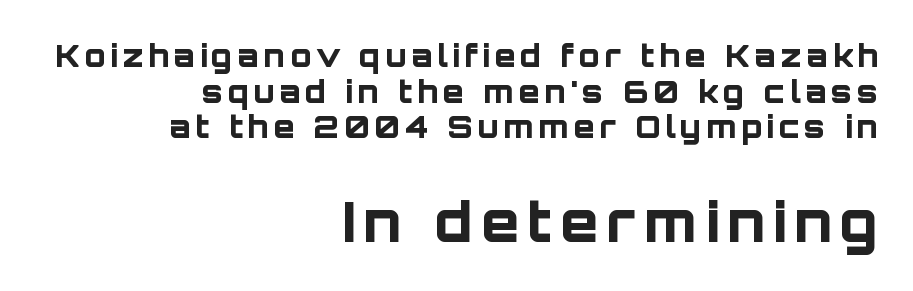
Q: Is the text bold? A: Yes.
Q: Is the text italic (slanted)? A: No, it is upright.
Q: Is the typeface a serif or a sans-serif typeface? A: Sans-serif.
Q: Is the text underlined? A: No.
Q: How is the paragraph aligned? A: Right-aligned.
Q: Is the spacing between lines tight, normal or loose? A: Tight.
Q: Which block of text is set in a larger size, the first (top) or the second (bottom)? A: The second (bottom) one.
Q: Width (condensed, normal, or wide)? A: Normal.
Q: Stroke contrast? A: Low.
Q: x-height? A: Large.
Q: Monospaced? A: No.
